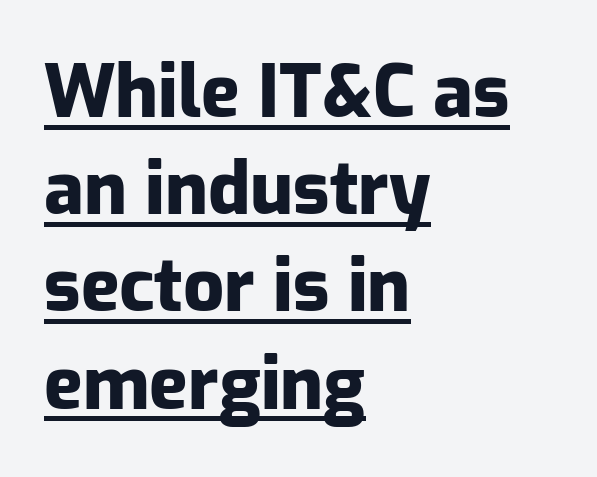
{"serif": "no", "italic": "no", "bold": "yes", "weight": "heavy", "width": "normal", "stroke_contrast": "low", "x_height": "medium", "monospaced": "no", "underline": "yes", "align": "left", "line_spacing": "normal", "line_spacing_ratio": 1.35, "letter_spacing": "normal", "letter_spacing_em": 0.0, "glyph_px": 72}
